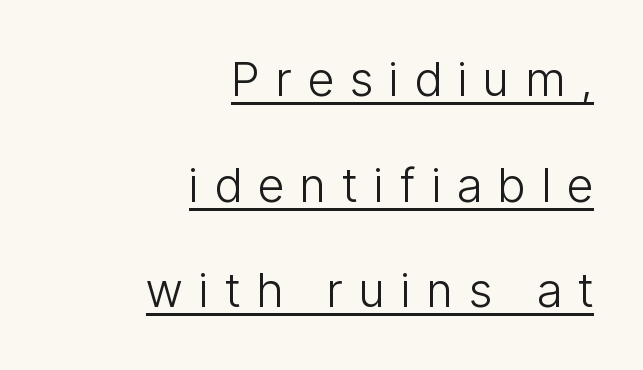
{"serif": "no", "italic": "no", "bold": "no", "weight": "light", "width": "condensed", "stroke_contrast": "low", "x_height": "medium", "monospaced": "no", "underline": "yes", "align": "right", "line_spacing": "loose", "line_spacing_ratio": 2.25, "letter_spacing": "wide", "letter_spacing_em": 0.35, "glyph_px": 47}
